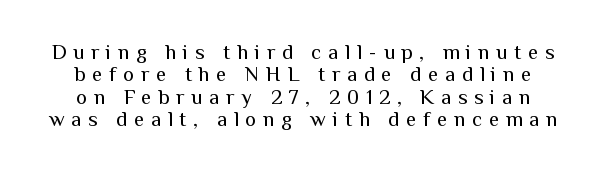
Stems here are at most as thick as an everyday book face. Someone cranked the tracking dial way up on this one. Type without underlining. Nope, not italic — everything's standing straight. The space between consecutive lines is stingy.
